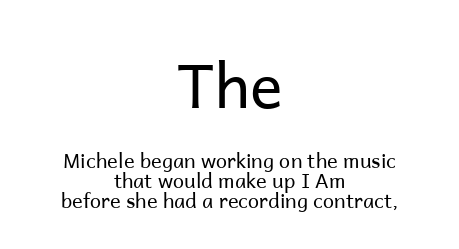
{"serif": "no", "italic": "no", "bold": "no", "weight": "regular", "width": "normal", "stroke_contrast": "low", "x_height": "medium", "monospaced": "no", "underline": "no", "align": "center", "line_spacing": "tight", "line_spacing_ratio": 1.0, "letter_spacing": "normal", "letter_spacing_em": 0.0, "larger_block": "first", "size_ratio": 3.05, "glyph_px": 61}
